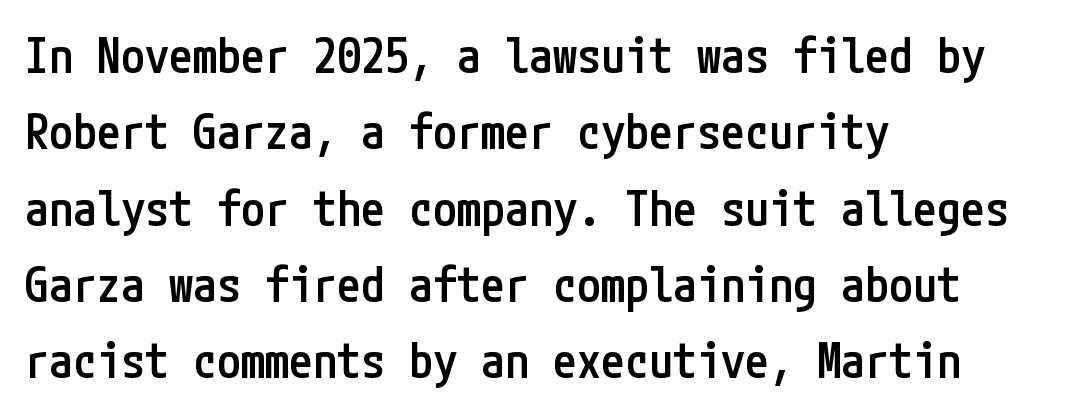
Q: Is the text bold? A: Semi-bold.
Q: Is the text italic (slanted)? A: No, it is upright.
Q: Is the typeface a serif or a sans-serif typeface? A: Sans-serif.
Q: Is the text underlined? A: No.
Q: How is the paragraph aligned? A: Left-aligned.
Q: Is the spacing between letters normal or unusually wide? A: Normal.
Q: Is the spacing between lines tight, normal or loose? A: Normal.
Q: Width (condensed, normal, or wide)? A: Condensed.
Q: Stroke contrast? A: Low.
Q: x-height? A: Medium.
